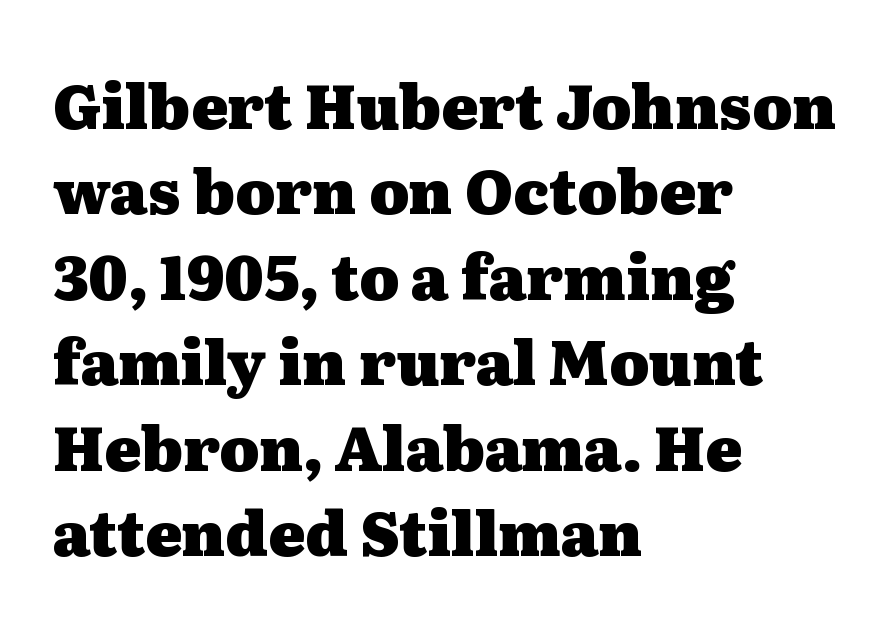
Q: Is the text bold? A: Yes.
Q: Is the text italic (slanted)? A: No, it is upright.
Q: Is the typeface a serif or a sans-serif typeface? A: Serif.
Q: Is the text underlined? A: No.
Q: How is the paragraph aligned? A: Left-aligned.
Q: Is the spacing between letters normal or unusually wide? A: Normal.
Q: Is the spacing between lines tight, normal or loose? A: Normal.
Q: Width (condensed, normal, or wide)? A: Wide.
Q: Stroke contrast? A: Medium.
Q: x-height? A: Medium.
Q: Monospaced? A: No.
